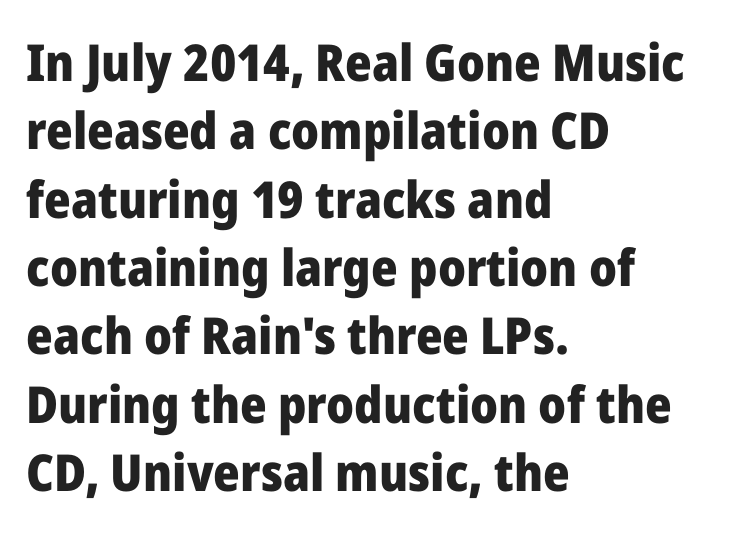
This is the regular roman posture of the typeface. Descenders are the only things crossing below the line. The face used here is proportionally spaced, like ordinary book or web type. Emphasis by weight is at full strength: bold. Leftover space on each line is placed entirely after the last word.
